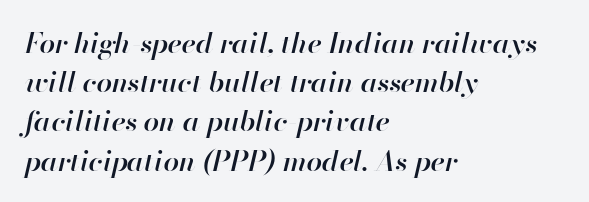
Q: Is the text bold? A: Semi-bold.
Q: Is the text italic (slanted)? A: Yes, it leans right by about 13 degrees.
Q: Is the text underlined? A: No.
Q: How is the paragraph aligned? A: Left-aligned.
Q: Is the spacing between letters normal or unusually wide? A: Normal.
Q: Is the spacing between lines tight, normal or loose? A: Normal.
Q: Width (condensed, normal, or wide)? A: Normal.
Q: Stroke contrast? A: High.
Q: x-height? A: Small.
Q: Monospaced? A: No.
